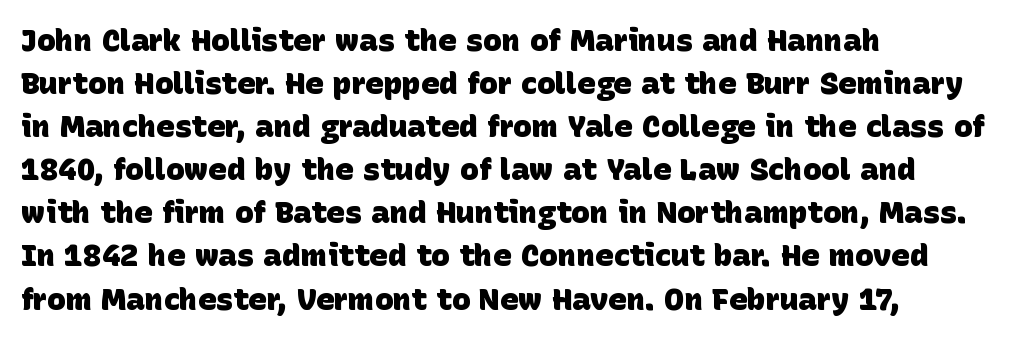
Q: Is the text bold? A: Yes.
Q: Is the typeface a serif or a sans-serif typeface? A: Sans-serif.
Q: Is the text underlined? A: No.
Q: How is the paragraph aligned? A: Left-aligned.
Q: Is the spacing between letters normal or unusually wide? A: Normal.
Q: Is the spacing between lines tight, normal or loose? A: Normal.
Q: Width (condensed, normal, or wide)? A: Normal.
Q: Stroke contrast? A: Low.
Q: x-height? A: Large.
Q: Monospaced? A: No.
